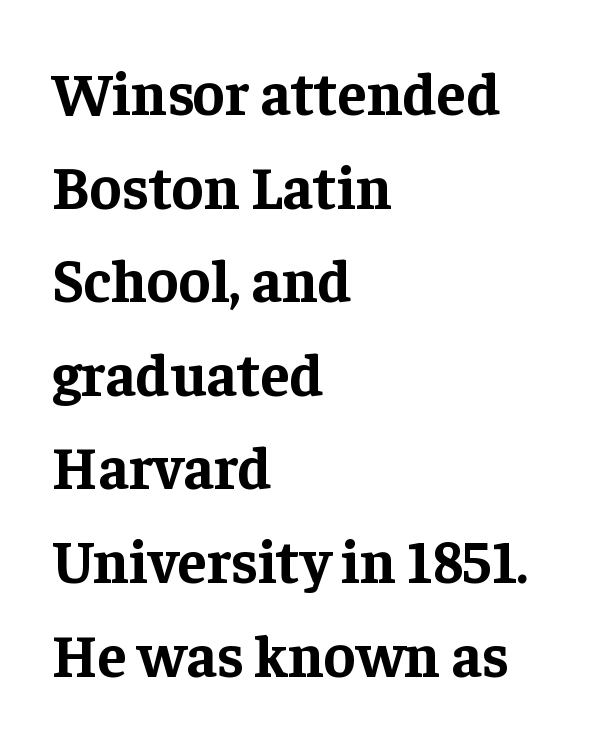
The image shows 60 px bold serif type, upright; set left-aligned, normal line spacing (1.56x), normal letter spacing, not underlined; low stroke contrast and a medium x-height.
